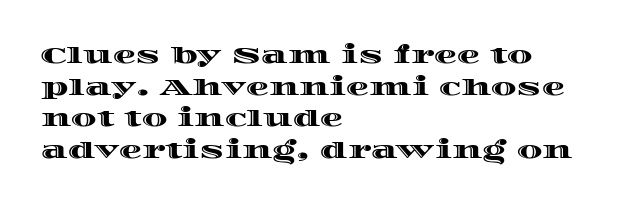
Q: Is the text italic (slanted)? A: No, it is upright.
Q: Is the text underlined? A: No.
Q: How is the paragraph aligned? A: Left-aligned.
Q: Is the spacing between letters normal or unusually wide? A: Normal.
Q: Is the spacing between lines tight, normal or loose? A: Normal.
